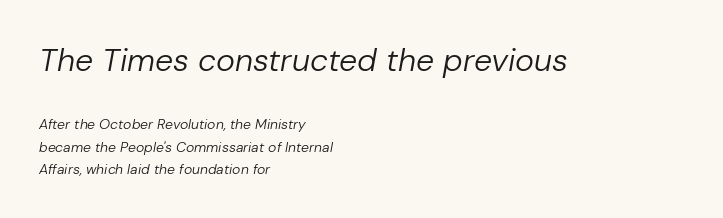
The image shows 32 px regular-weight type, italic (leaning right); set left-aligned, normal line spacing (1.59x), normal letter spacing, not underlined; the first (top) block is 2.29x larger; low stroke contrast and a medium x-height.
